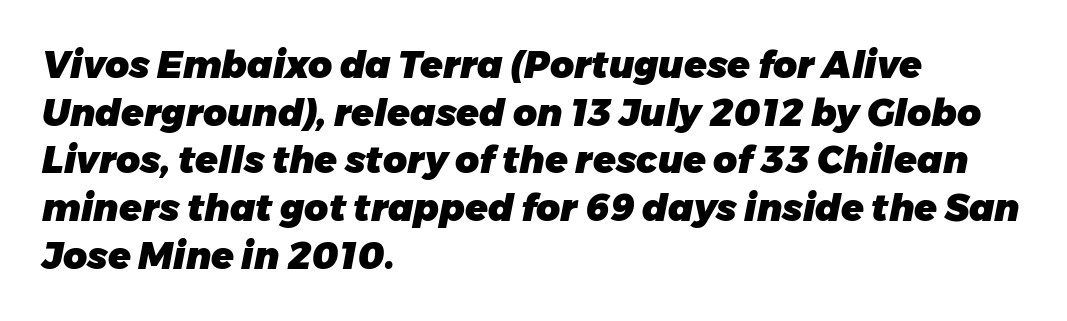
{"italic": "yes", "lean": "right", "slant_degrees": 11, "bold": "yes", "weight": "heavy", "width": "normal", "stroke_contrast": "low", "x_height": "medium", "monospaced": "no", "underline": "no", "align": "left", "line_spacing": "normal", "line_spacing_ratio": 1.29, "letter_spacing": "normal", "letter_spacing_em": 0.0, "glyph_px": 37}
